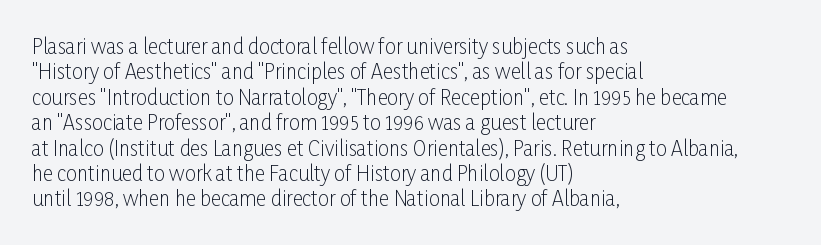
The rows are spaced the way most documents space them. Weight: in the light-to-regular range. Each word holds together tightly as a unit, with standard inter-letter gaps. Nobody drew a line under any word here.
